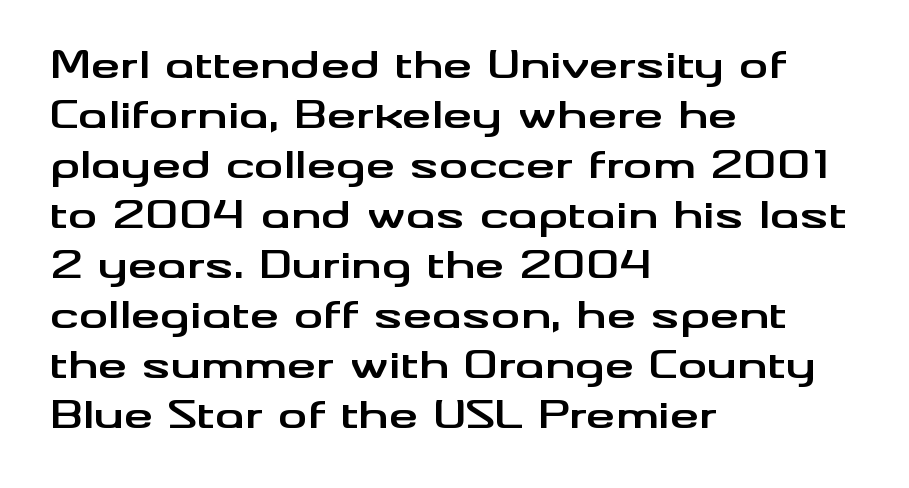
The image shows 37 px bold, wide sans-serif type, upright; set left-aligned, normal line spacing (1.35x), normal letter spacing, not underlined; medium stroke contrast and a small x-height.
